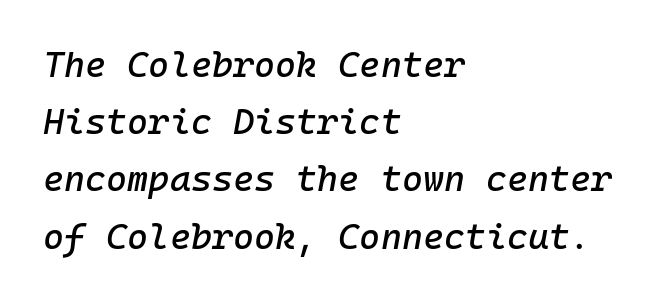
In terms of posture, this sample is oblique. Does the copy run flush right? No — it runs flush left. These lines are rendered in a fixed-pitch font. Quick note: underline off. Vertical spacing — default.
